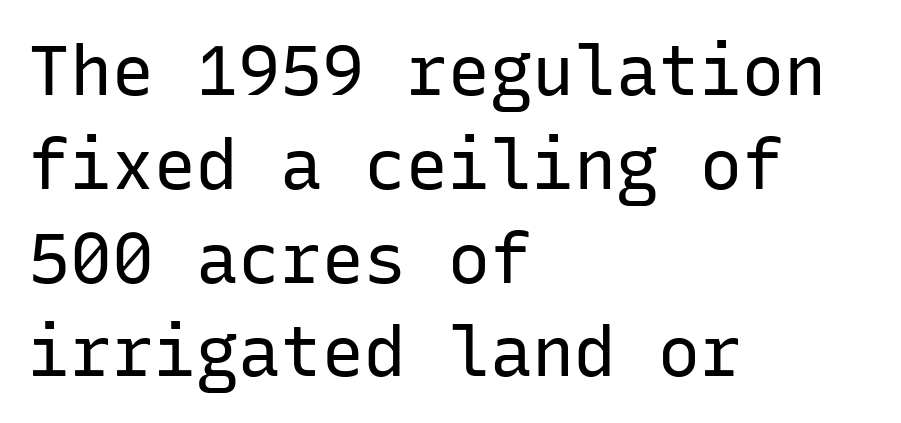
Characters remain perfectly vertical along every line. The face looks like a standard text weight, possibly lighter. Think of a typewriter: that constant character pitch is what you see here. The letters carry no serifs — their stems end cleanly without finishing strokes. Reading down the column, the eye jumps a familiar distance to each next line. The lines are quadded left.
